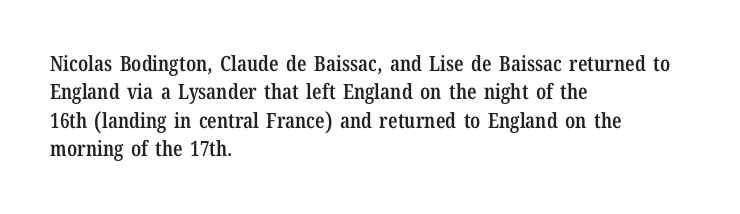
{"italic": "no", "bold": "semi", "underline": "no", "align": "left", "line_spacing": "normal", "line_spacing_ratio": 1.35, "letter_spacing": "normal", "letter_spacing_em": 0.0, "glyph_px": 21}
